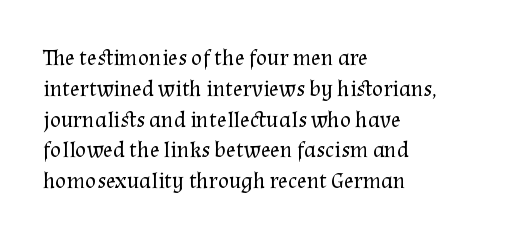
Descenders are the only things crossing below the line. The font sits on the lighter half of the weight spectrum, regular included. Does the copy run flush right? No — it runs flush left. Vertically, the passage feels balanced, rows spaced as you'd expect.
